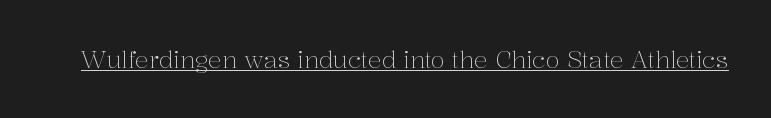
Students, observe the line beneath the letters — that is underlining. You can tell it's not italic because the verticals are truly vertical. Stems here are at most as thick as an everyday book face. Between one letter and the next there's only the usual sliver of space.
